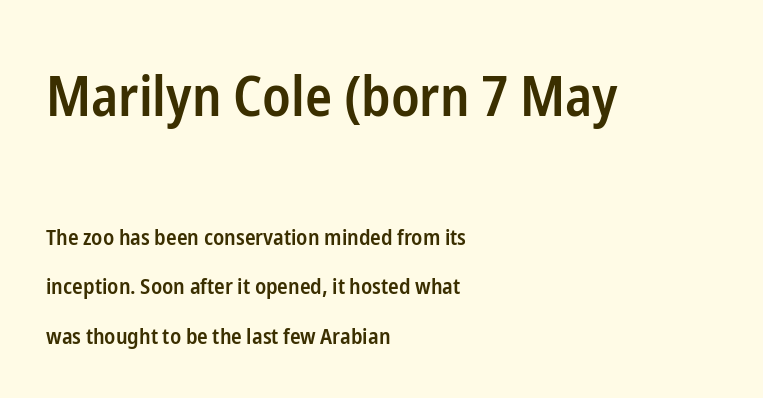
The image shows 56 px semibold, condensed sans-serif type, upright; set left-aligned, loose line spacing (2.25x), normal letter spacing, not underlined; the first (top) block is 2.55x larger; low stroke contrast and a medium x-height.
